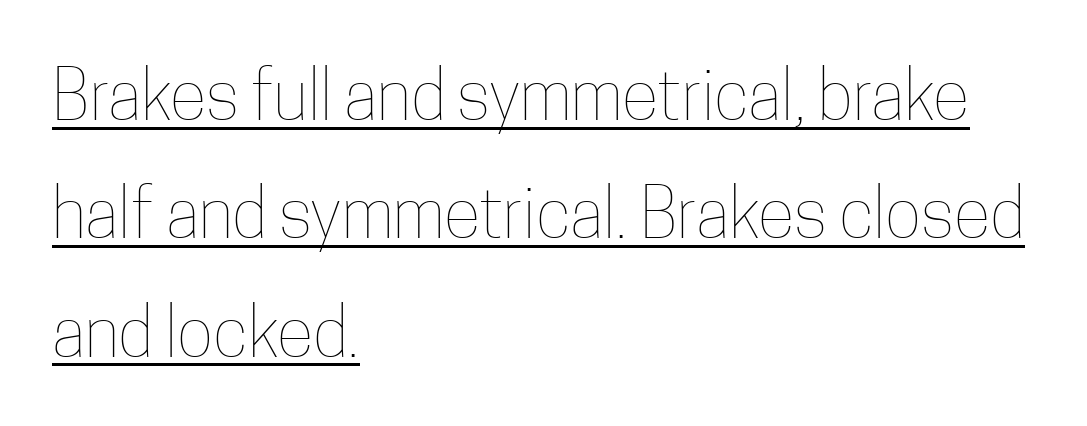
The image shows 68 px thin, condensed type, upright; set left-aligned, line spacing 1.74x, normal letter spacing, underlined; low stroke contrast and a medium x-height.
